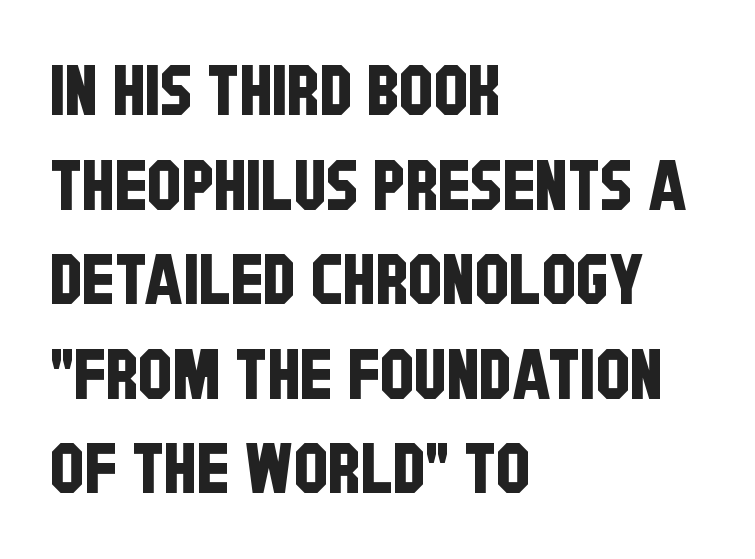
Q: Is the typeface a serif or a sans-serif typeface? A: Sans-serif.
Q: Is the text underlined? A: No.
Q: How is the paragraph aligned? A: Left-aligned.
Q: Is the spacing between letters normal or unusually wide? A: Normal.
Q: Is the spacing between lines tight, normal or loose? A: Normal.
Q: Width (condensed, normal, or wide)? A: Condensed.
Q: Stroke contrast? A: Low.
Q: x-height? A: Large.
Q: Monospaced? A: No.
